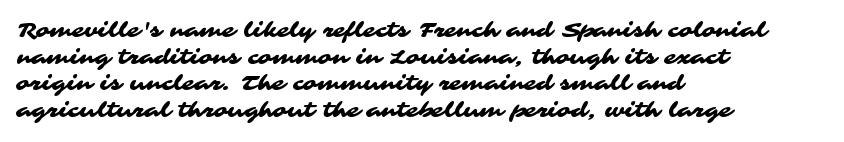
Q: Is the text underlined? A: No.
Q: How is the paragraph aligned? A: Left-aligned.
Q: Is the spacing between letters normal or unusually wide? A: Normal.
Q: Is the spacing between lines tight, normal or loose? A: Normal.
